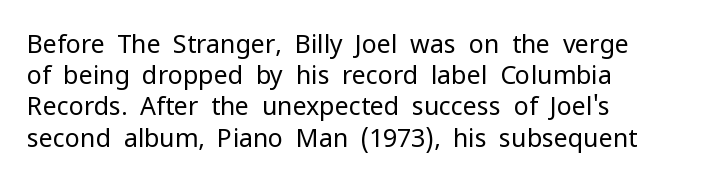
The image shows 25 px text type, upright; set left-aligned, normal line spacing (1.25x), normal letter spacing, not underlined.
